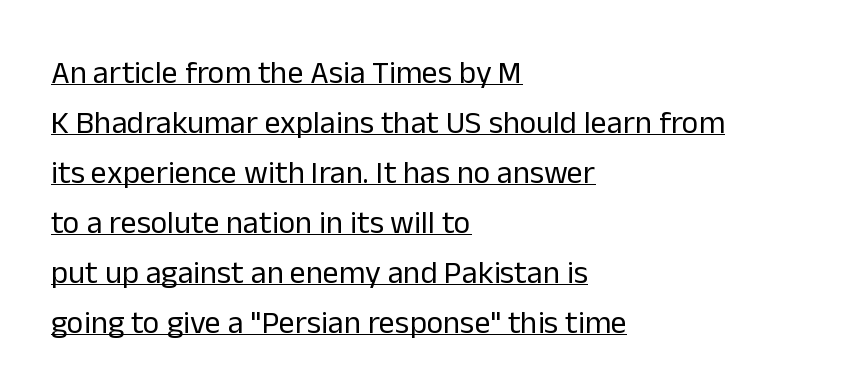
Horizontally, the lines are justified to the leading edge only. Words appear dense and cohesive because spacing is normal. The type sits square on the baseline with zero lean. Note the varied advance widths — an 'i' is clearly narrower than an 'm'. The weight tops out at a normal text grade.
